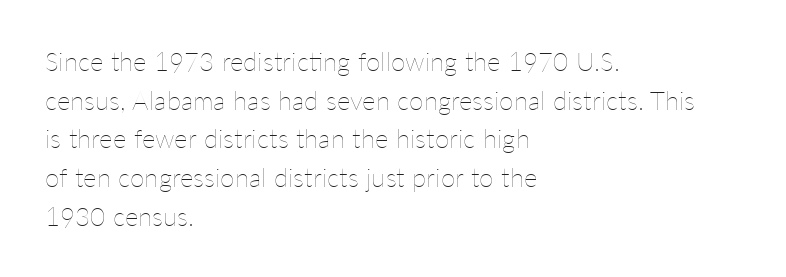
Q: Is the text bold? A: No.
Q: Is the text italic (slanted)? A: No, it is upright.
Q: Is the text underlined? A: No.
Q: How is the paragraph aligned? A: Left-aligned.
Q: Is the spacing between letters normal or unusually wide? A: Normal.
Q: Is the spacing between lines tight, normal or loose? A: Normal.
